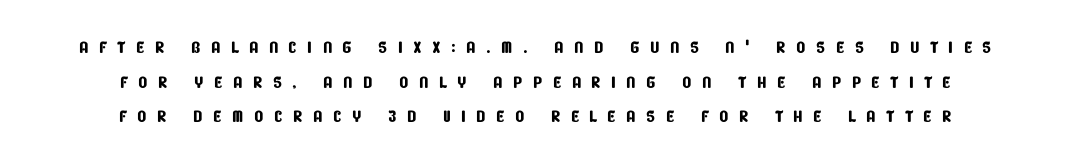
The image shows 24 px text type; set centered, normal line spacing (1.44x), unusually wide letter spacing (+0.43 em), not underlined.
